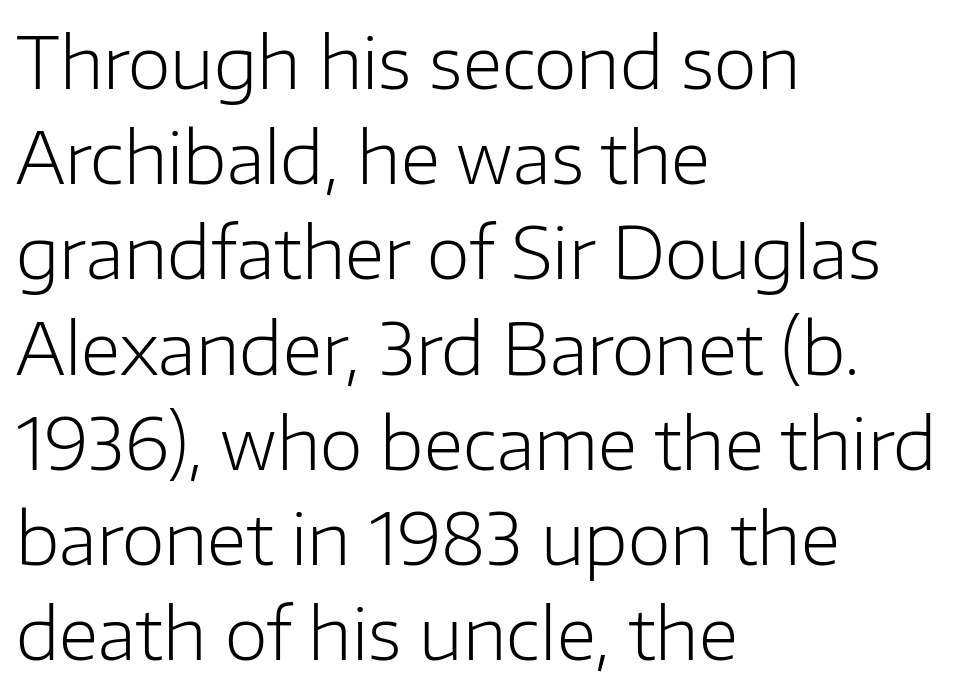
Q: Is the text bold? A: No.
Q: Is the text italic (slanted)? A: No, it is upright.
Q: Is the typeface a serif or a sans-serif typeface? A: Sans-serif.
Q: Is the text underlined? A: No.
Q: How is the paragraph aligned? A: Left-aligned.
Q: Is the spacing between letters normal or unusually wide? A: Normal.
Q: Is the spacing between lines tight, normal or loose? A: Normal.
Q: Width (condensed, normal, or wide)? A: Normal.
Q: Stroke contrast? A: Low.
Q: x-height? A: Medium.
Q: Monospaced? A: No.
